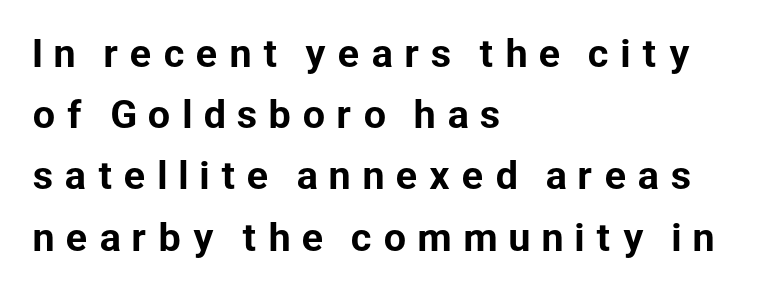
Q: Is the text italic (slanted)? A: No, it is upright.
Q: Is the typeface a serif or a sans-serif typeface? A: Sans-serif.
Q: Is the text underlined? A: No.
Q: How is the paragraph aligned? A: Left-aligned.
Q: Is the spacing between letters normal or unusually wide? A: Unusually wide.
Q: Is the spacing between lines tight, normal or loose? A: Normal.
Q: Width (condensed, normal, or wide)? A: Normal.
Q: Stroke contrast? A: Low.
Q: x-height? A: Medium.
Q: Monospaced? A: No.
